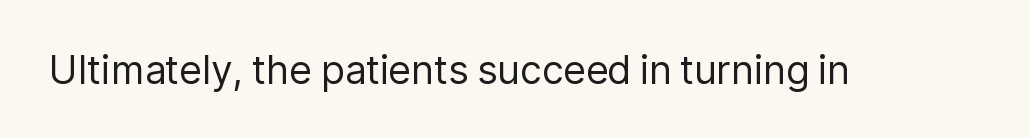
The image shows 39 px regular-weight sans-serif type, upright; set normal letter spacing, not underlined; low stroke contrast and a medium x-height.
